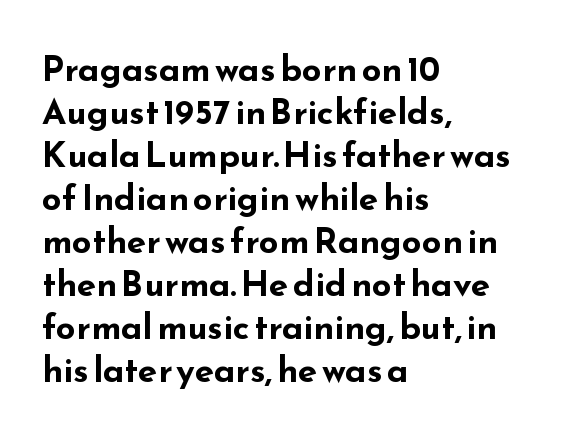
Q: Is the text bold? A: Yes.
Q: Is the text italic (slanted)? A: No, it is upright.
Q: Is the typeface a serif or a sans-serif typeface? A: Sans-serif.
Q: Is the text underlined? A: No.
Q: How is the paragraph aligned? A: Left-aligned.
Q: Is the spacing between letters normal or unusually wide? A: Normal.
Q: Width (condensed, normal, or wide)? A: Wide.
Q: Stroke contrast? A: Low.
Q: x-height? A: Small.
Q: Monospaced? A: No.
